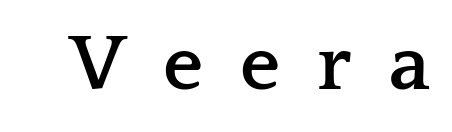
Q: Is the text bold? A: Yes.
Q: Is the text italic (slanted)? A: No, it is upright.
Q: Is the typeface a serif or a sans-serif typeface? A: Serif.
Q: Is the text underlined? A: No.
Q: Is the spacing between letters normal or unusually wide? A: Unusually wide.
Q: Width (condensed, normal, or wide)? A: Wide.
Q: Stroke contrast? A: Low.
Q: x-height? A: Medium.
Q: Monospaced? A: No.
